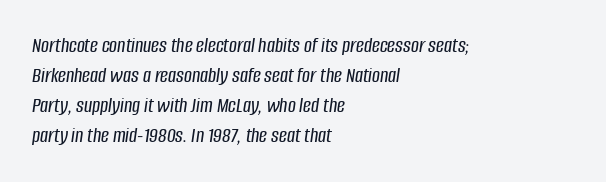
An italicized treatment has been applied to the whole sample. The foot of each line stays bare and open. Short and long lines alike share a common starting point at left. Regarding leading, the lines here are spaced in the standard way. Characters follow at the spacing the type designer built in.
